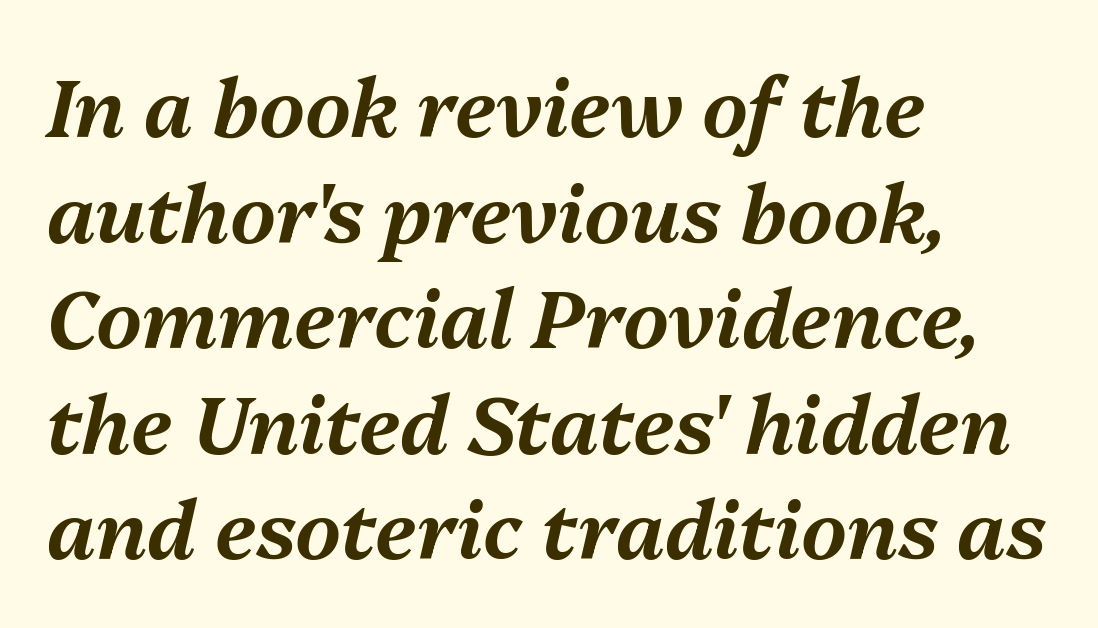
These lines sit exactly where default settings would place them. Tracking value appears to be zero — textbook default spacing. When letters slant like this, we call the style italic. The text block is weighted toward the left margin, trailing off unevenly rightward. Lines of text with bare space underneath.
